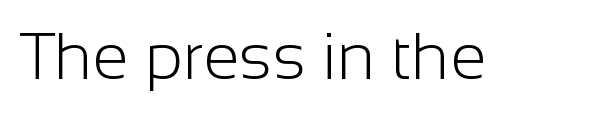
Type without underlining. Stem width sits at or under what a default text font uses. Think of a printed novel: that variable character pitch is what you see here. This is sans-serif lettering, the kind often seen on screens and signage.
